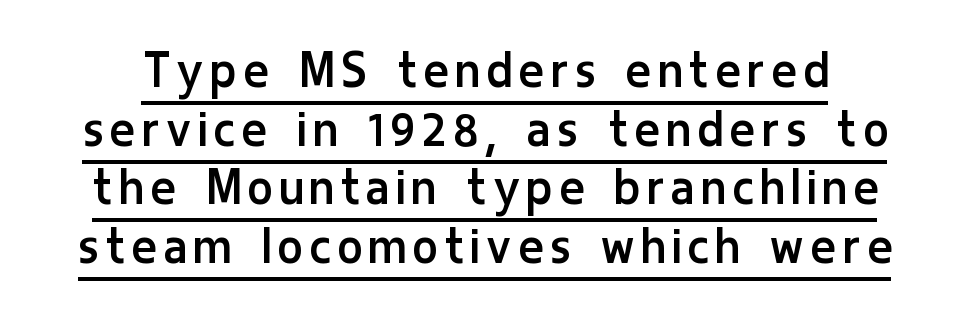
The image shows 58 px regular-weight, condensed sans-serif type, upright; set tight line spacing (1.01x), underlined; low stroke contrast and a medium x-height.
